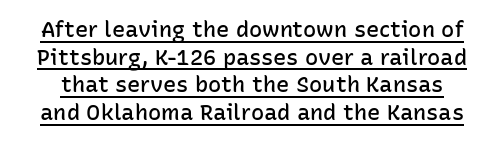
The passage shown stacks its lines at a standard gap. A roman cut, with each character standing at attention. Underlining? Definitely there. The line texture is even and compact thanks to regular tracking. Typesetter's note: demi weight, one step under bold.
